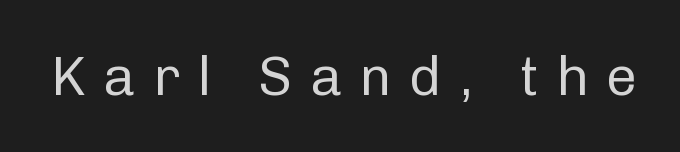
Characters remain perfectly vertical along every line. Weight: regular or lighter. Honestly, the letter spacing is so wide it's the main thing you notice. These lines are composed in type without serifs. A typesetter would call this proportional, since set widths differ per character. The baseline area is clear.
